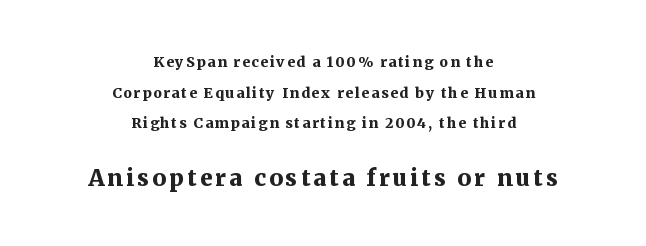
The image shows 23 px bold type, upright; set centered, loose line spacing (2.18x), not underlined; the second (bottom) block is 1.64x larger.
